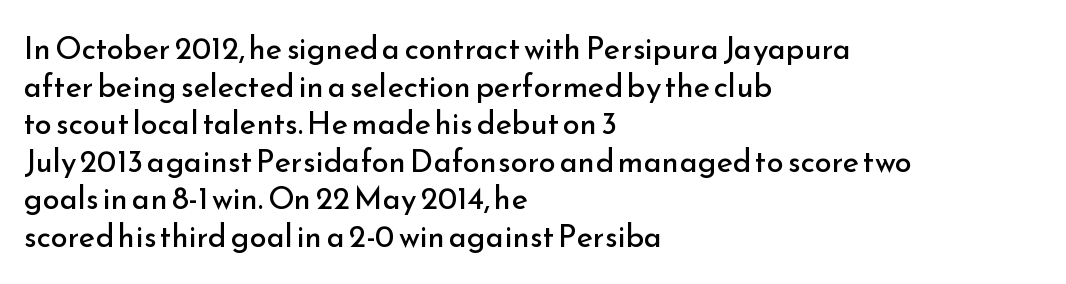
Q: Is the text bold? A: No.
Q: Is the text italic (slanted)? A: No, it is upright.
Q: Is the typeface a serif or a sans-serif typeface? A: Sans-serif.
Q: Is the text underlined? A: No.
Q: How is the paragraph aligned? A: Left-aligned.
Q: Is the spacing between letters normal or unusually wide? A: Normal.
Q: Width (condensed, normal, or wide)? A: Normal.
Q: Stroke contrast? A: Low.
Q: x-height? A: Small.
Q: Monospaced? A: No.
